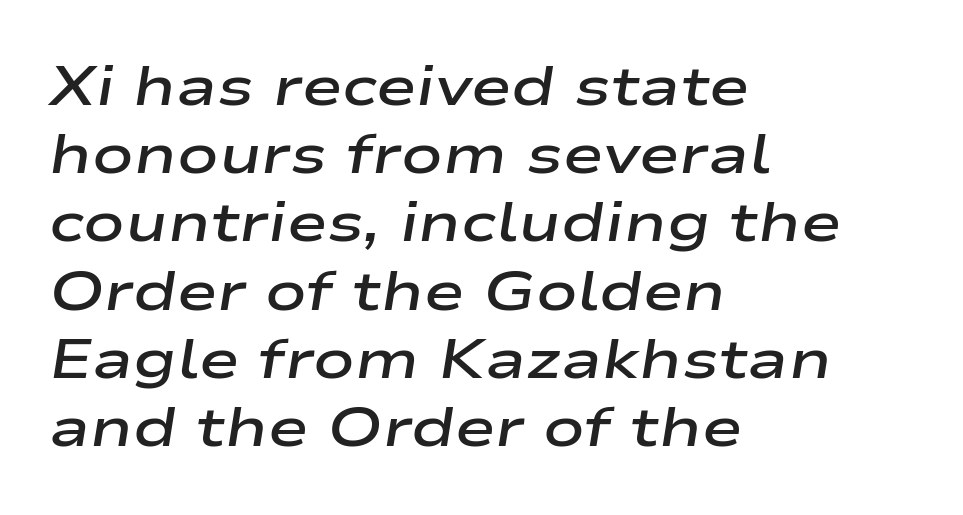
Q: Is the text bold? A: Semi-bold.
Q: Is the text italic (slanted)? A: Yes, it leans right by about 9 degrees.
Q: Is the text underlined? A: No.
Q: How is the paragraph aligned? A: Left-aligned.
Q: Is the spacing between letters normal or unusually wide? A: Normal.
Q: Width (condensed, normal, or wide)? A: Wide.
Q: Stroke contrast? A: Low.
Q: x-height? A: Medium.
Q: Monospaced? A: No.
